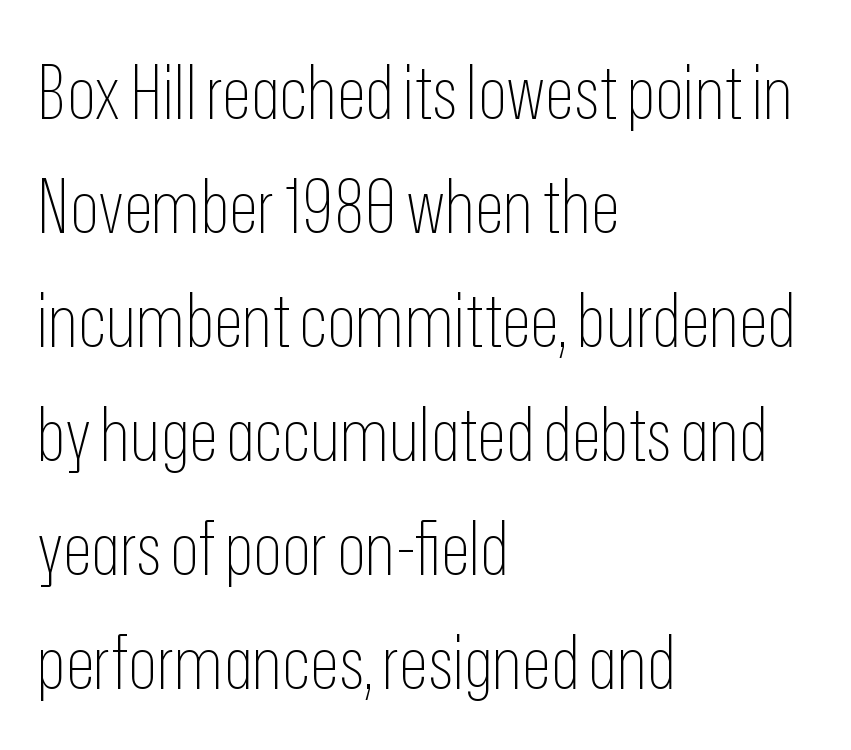
{"serif": "no", "italic": "no", "bold": "no", "weight": "thin", "width": "condensed", "stroke_contrast": "low", "x_height": "medium", "monospaced": "no", "underline": "no", "align": "left", "line_spacing": "normal", "line_spacing_ratio": 1.52, "letter_spacing": "normal", "letter_spacing_em": 0.0, "glyph_px": 75}
